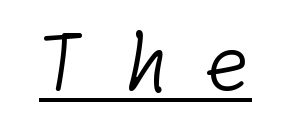
Q: Is the text bold? A: No.
Q: Is the typeface a serif or a sans-serif typeface? A: Sans-serif.
Q: Is the text underlined? A: Yes.
Q: Is the spacing between letters normal or unusually wide? A: Unusually wide.
Q: Width (condensed, normal, or wide)? A: Normal.
Q: Stroke contrast? A: Low.
Q: x-height? A: Medium.
